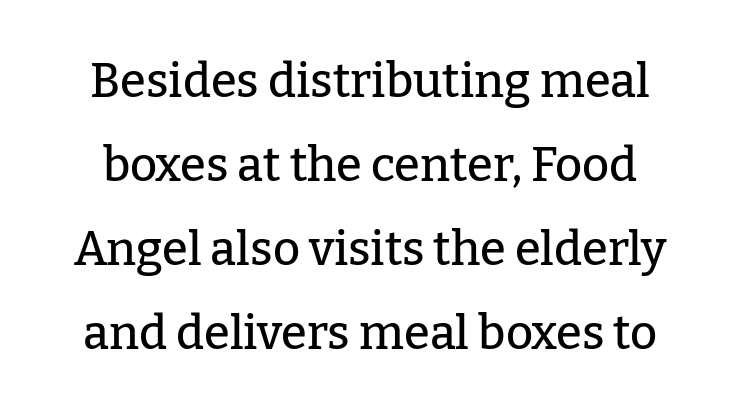
The text block is weighted toward neither margin, spreading evenly from the middle. In terms of posture, this sample is upright. No word sits above an underline. Varying glyph widths throughout — classic text-font behaviour. Does the type have serifs? Yes, each stem ends in a small foot. A typesetter would call this zero additional tracking.
